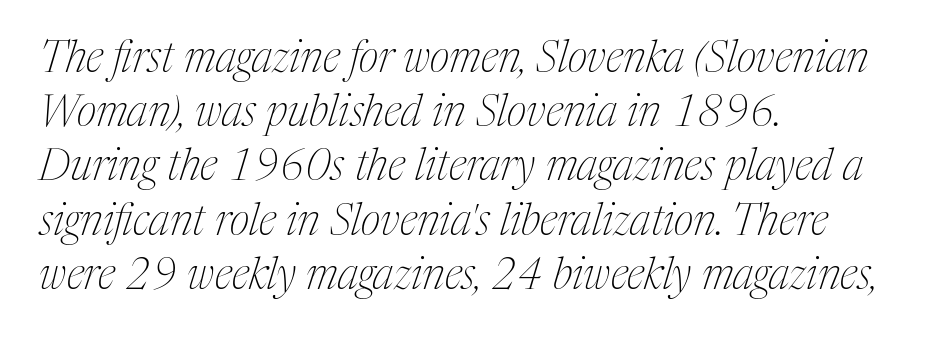
{"serif": "yes", "italic": "yes", "lean": "right", "slant_degrees": 17, "bold": "no", "weight": "thin", "width": "condensed", "stroke_contrast": "medium", "x_height": "medium", "monospaced": "no", "underline": "no", "align": "left", "line_spacing": "normal", "line_spacing_ratio": 1.26, "letter_spacing": "normal", "letter_spacing_em": 0.0, "glyph_px": 43}
